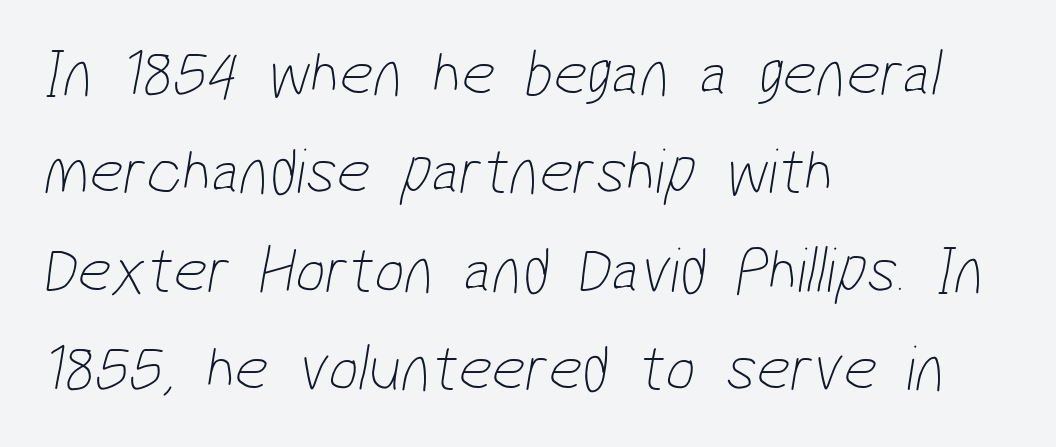
These lines are rendered in a variable-pitch font. Serif or sans? Sans — the stroke terminals are bare. The baseline area is clear. Normally led — the rows are evenly, conventionally spaced. Stroke mass is kept to a normal reading level or below.
